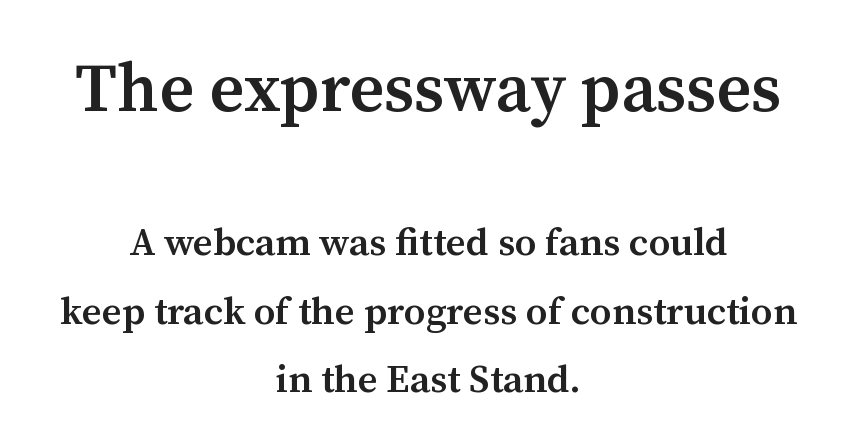
Q: Is the text bold? A: Semi-bold.
Q: Is the text italic (slanted)? A: No, it is upright.
Q: Is the typeface a serif or a sans-serif typeface? A: Serif.
Q: Is the text underlined? A: No.
Q: How is the paragraph aligned? A: Centered.
Q: Is the spacing between letters normal or unusually wide? A: Normal.
Q: Which block of text is set in a larger size, the first (top) or the second (bottom)? A: The first (top) one.
Q: Width (condensed, normal, or wide)? A: Normal.
Q: Stroke contrast? A: Medium.
Q: x-height? A: Medium.
Q: Monospaced? A: No.
